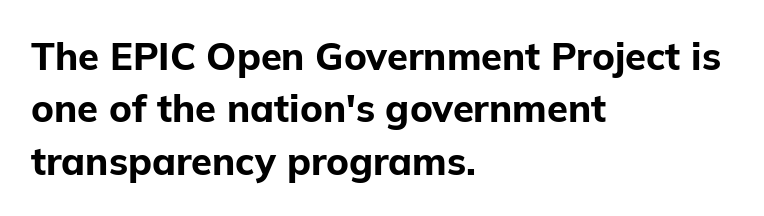
{"serif": "no", "italic": "no", "bold": "yes", "weight": "bold", "width": "normal", "stroke_contrast": "low", "x_height": "medium", "monospaced": "no", "underline": "no", "align": "left", "line_spacing": "normal", "line_spacing_ratio": 1.38, "letter_spacing": "normal", "letter_spacing_em": 0.0, "glyph_px": 38}
